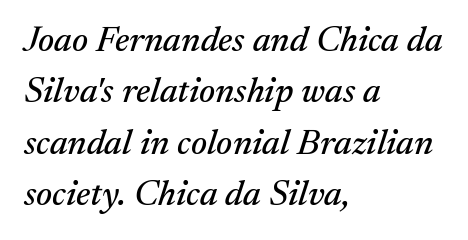
Nobody drew a line under any word here. The rows are spaced the way most documents space them. These lines are rendered in a variable-pitch font. The horizontal fit of the characters is conventional and even.
